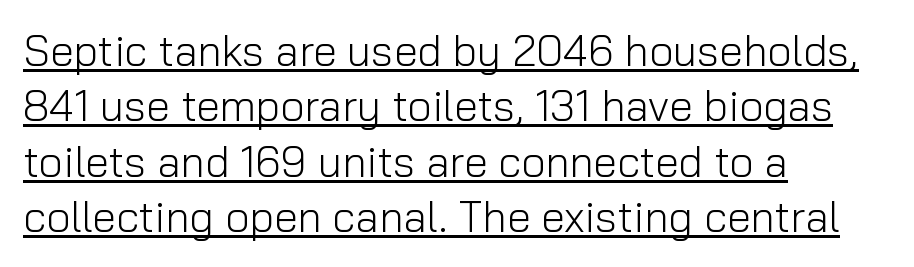
The lines in this sample share a left origin and differ only in where they stop. This sample uses a sans-serif face. A roman cut, with each character standing at attention. Underlining? Definitely there. What's the leading like? Ordinary, nothing unusual. Here the designer chose a conventional face with non-uniform glyph widths.
